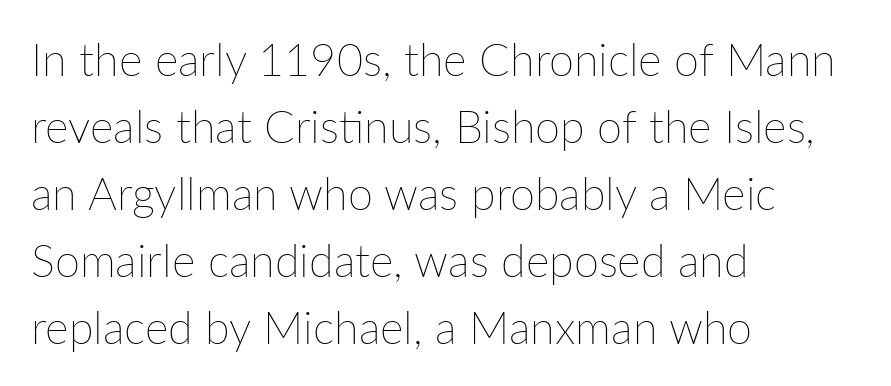
{"italic": "no", "bold": "no", "weight": "thin", "width": "normal", "stroke_contrast": "low", "x_height": "medium", "monospaced": "no", "underline": "no", "align": "left", "line_spacing": "normal", "line_spacing_ratio": 1.49, "letter_spacing": "normal", "letter_spacing_em": 0.0, "glyph_px": 45}
